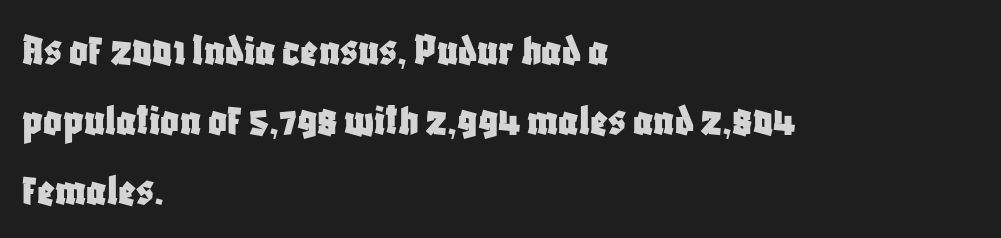
{"serif": "no", "italic": "no", "width": "condensed", "stroke_contrast": "low", "x_height": "large", "monospaced": "no", "underline": "no", "align": "left", "line_spacing": "normal", "line_spacing_ratio": 1.52, "letter_spacing": "normal", "letter_spacing_em": 0.0, "glyph_px": 46}
